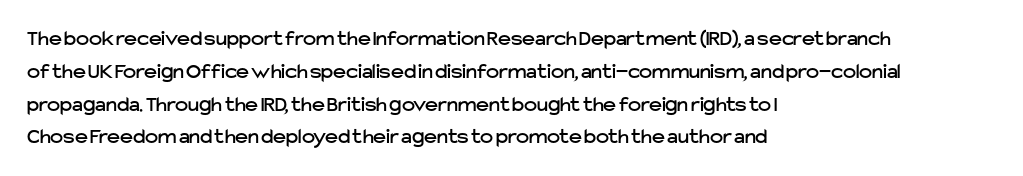
Q: Is the text italic (slanted)? A: No, it is upright.
Q: Is the text underlined? A: No.
Q: How is the paragraph aligned? A: Left-aligned.
Q: Is the spacing between letters normal or unusually wide? A: Normal.
Q: Is the spacing between lines tight, normal or loose? A: Normal.
